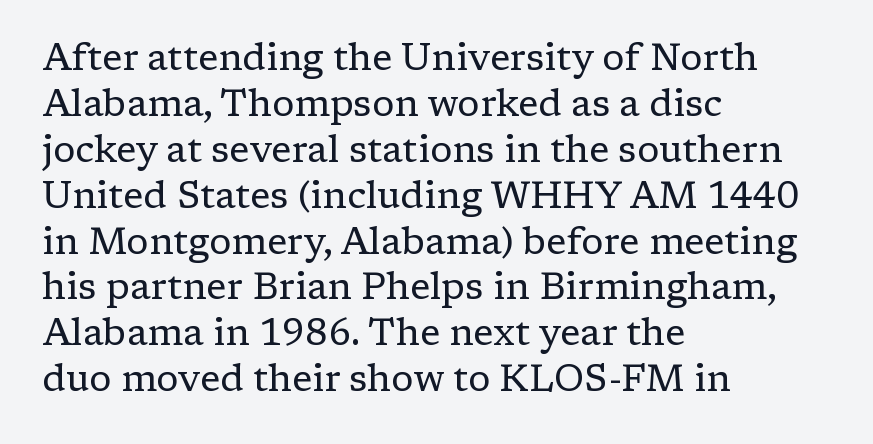
{"serif": "yes", "italic": "no", "bold": "no", "weight": "regular", "width": "normal", "stroke_contrast": "low", "x_height": "medium", "monospaced": "no", "underline": "no", "align": "left", "line_spacing_ratio": 1.24, "letter_spacing": "normal", "letter_spacing_em": 0.0, "glyph_px": 37}
